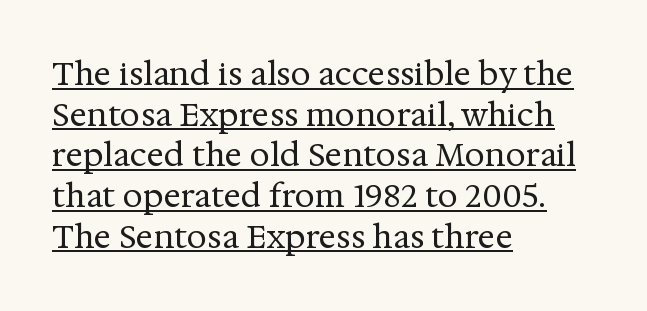
The image shows 32 px regular-weight serif type, upright; set left-aligned, normal line spacing (1.27x), normal letter spacing, underlined; medium stroke contrast and a medium x-height.
